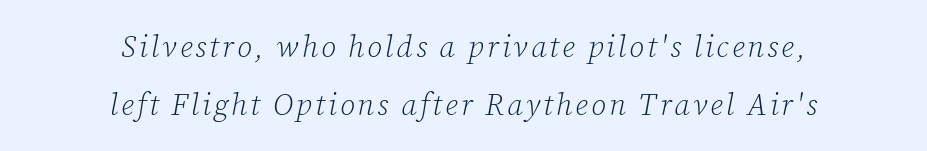
The paragraph has two soft edges and a firm central axis. The foot of each line stays bare and open. This block would shrink considerably if given ordinary leading; it's expanded now. Notice how the stems are inclined rather than vertical — that's the hallmark of italics. The characters are drawn with everyday or finer stroke widths. Small tapered or slab feet sit at the stroke ends, so this counts as serif.
